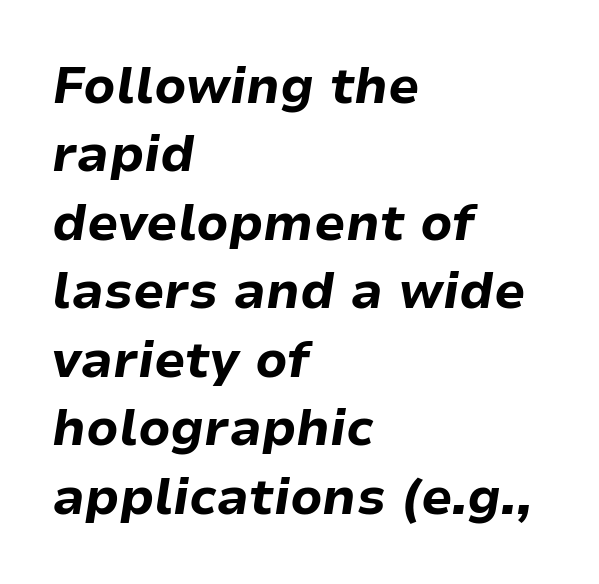
Q: Is the text bold? A: Yes.
Q: Is the text italic (slanted)? A: Yes, it leans right by about 9 degrees.
Q: Is the text underlined? A: No.
Q: How is the paragraph aligned? A: Left-aligned.
Q: Is the spacing between letters normal or unusually wide? A: Normal.
Q: Is the spacing between lines tight, normal or loose? A: Normal.
Q: Width (condensed, normal, or wide)? A: Normal.
Q: Stroke contrast? A: Low.
Q: x-height? A: Medium.
Q: Monospaced? A: No.
